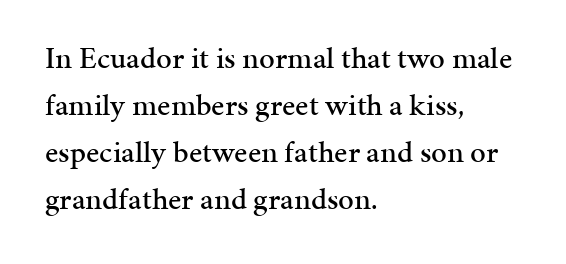
Q: Is the text italic (slanted)? A: No, it is upright.
Q: Is the typeface a serif or a sans-serif typeface? A: Serif.
Q: Is the text underlined? A: No.
Q: How is the paragraph aligned? A: Left-aligned.
Q: Is the spacing between letters normal or unusually wide? A: Normal.
Q: Is the spacing between lines tight, normal or loose? A: Normal.
Q: Width (condensed, normal, or wide)? A: Normal.
Q: Stroke contrast? A: Medium.
Q: x-height? A: Medium.
Q: Monospaced? A: No.
